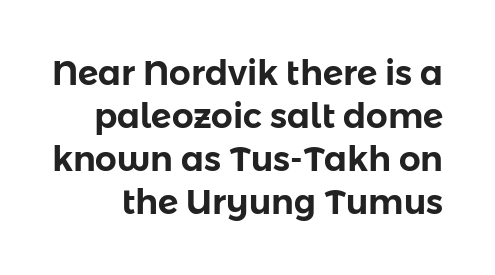
Type without underlining. The rows are spaced the way most documents space them. These lines keep a tight, regular rhythm from letter to letter. The text was rendered using a sans face with plain stroke endings.
